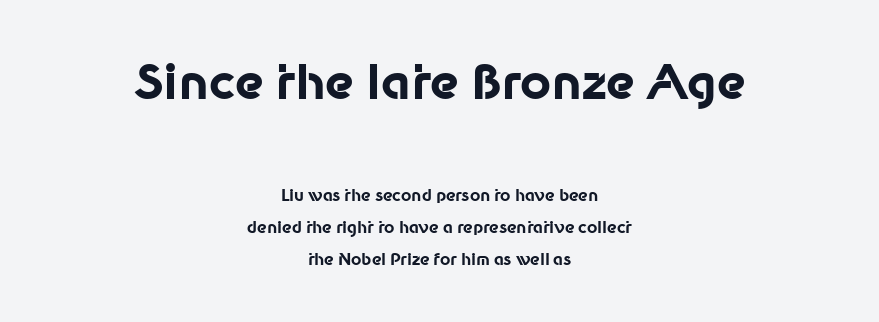
No feet cap the strokes, marking this as sans-serif type. Whoever set this made the first block the dominant, larger element. These lines carry a lot of weight — the face is fully bold. The rendering uses natural spacing where letterforms have individual widths. Whoever set this chose breathing room over compactness in the vertical rhythm. Unmarked baselines from the first word to the last.
